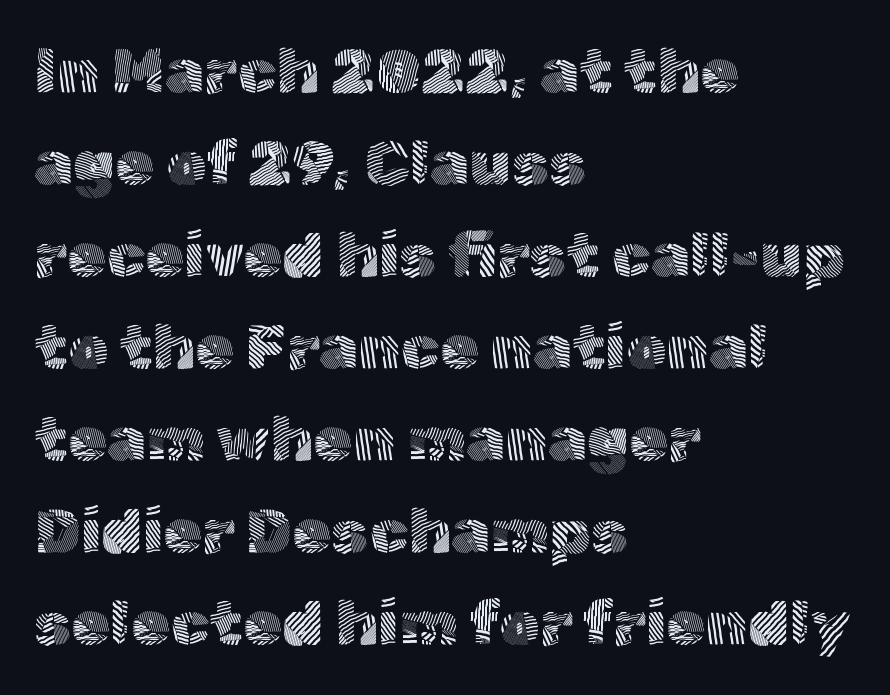
The image shows 63 px light sans-serif type, upright; set left-aligned, normal line spacing (1.46x), normal letter spacing, not underlined; a medium x-height.
